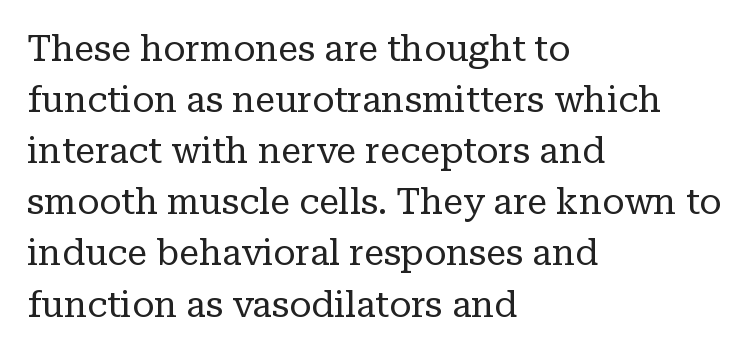
The image shows 36 px regular-weight serif type, upright; set left-aligned, normal line spacing (1.42x), normal letter spacing, not underlined; low stroke contrast and a medium x-height.
